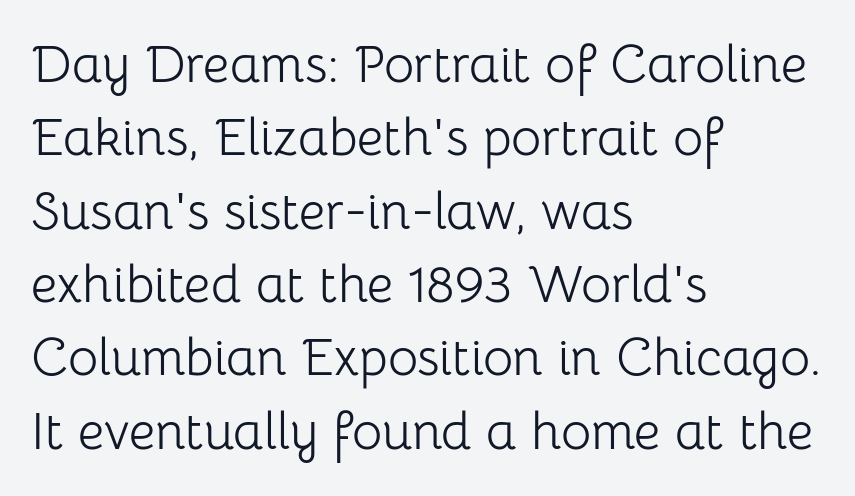
{"serif": "no", "italic": "no", "bold": "no", "weight": "light", "width": "normal", "stroke_contrast": "low", "x_height": "medium", "monospaced": "no", "underline": "no", "align": "left", "line_spacing": "normal", "line_spacing_ratio": 1.41, "letter_spacing": "normal", "letter_spacing_em": 0.0, "glyph_px": 52}
